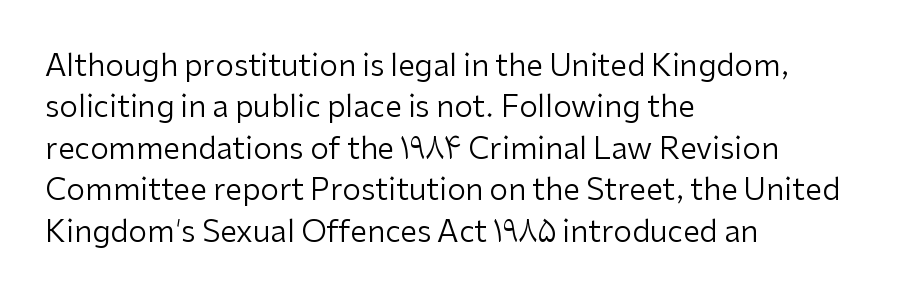
Notice how the stems are strictly vertical — no italics here. Type without underlining. Layout note: lines flush left. The face used here is rendered with its standard letterfit. The face used here is proportionally spaced, like ordinary book or web type.
